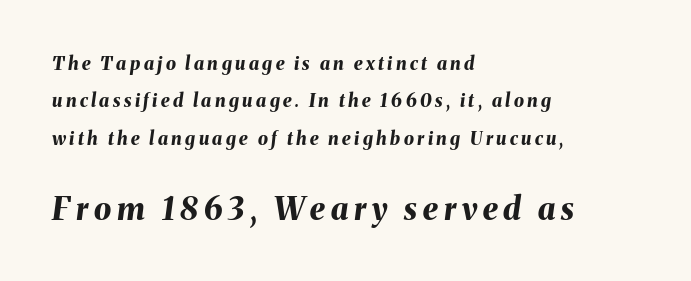
The image shows 31 px bold type, italic (leaning right); set left-aligned, loose line spacing (2.07x), not underlined; the second (bottom) block is 1.72x larger; medium stroke contrast and a medium x-height.
